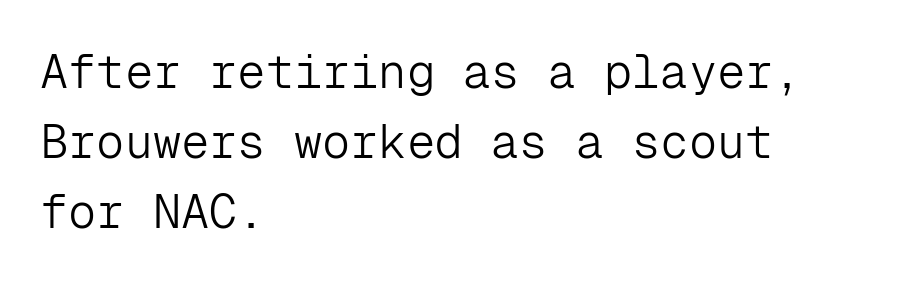
Evenly set lines give the paragraph a standard silhouette. Italic? Not at all — the glyphs are vertical. Only glyphs here, with clear space below each row. This sample uses plain, unmodified letter spacing. The face looks like a standard text weight, possibly lighter. Fixed-width glyphs throughout — classic coding-font behaviour.
